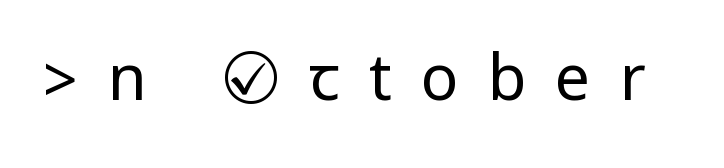
The image shows 63 px regular-weight, condensed sans-serif type, upright; set unusually wide letter spacing (+0.46 em), not underlined; low stroke contrast.
